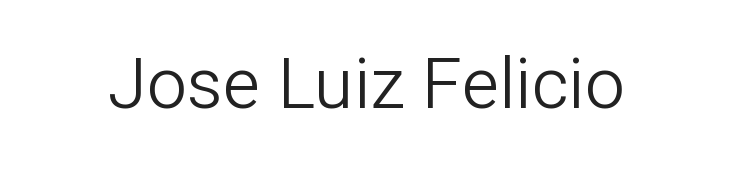
Q: Is the text bold? A: No.
Q: Is the text italic (slanted)? A: No, it is upright.
Q: Is the typeface a serif or a sans-serif typeface? A: Sans-serif.
Q: Is the text underlined? A: No.
Q: Is the spacing between letters normal or unusually wide? A: Normal.
Q: Width (condensed, normal, or wide)? A: Normal.
Q: Stroke contrast? A: Low.
Q: x-height? A: Medium.
Q: Monospaced? A: No.
